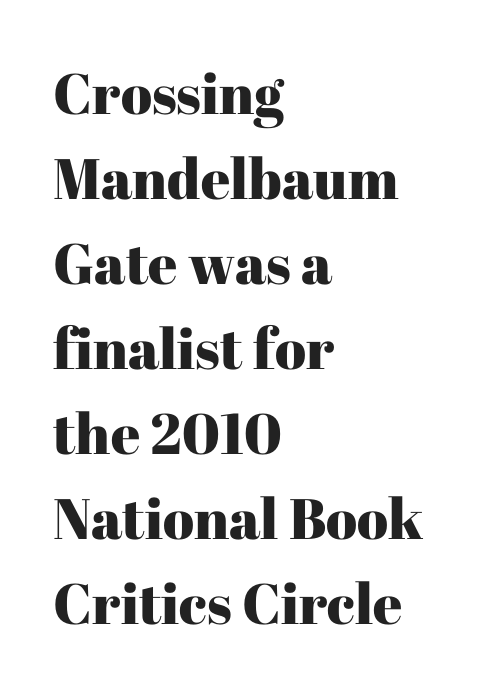
These lines stack with their left ends in a neat column. Vertical strokes here are truly vertical. In terms of leading, this rendering sits right in the middle. The type is set solid horizontally, with unmodified tracking. The characters display serif detailing at their extremities.
